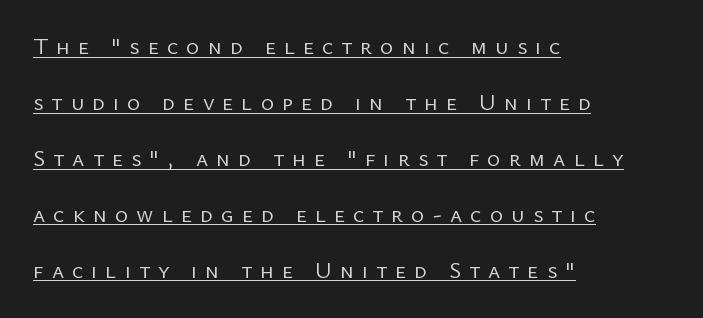
The image shows 23 px text type, upright; set left-aligned, loose line spacing (2.43x), unusually wide letter spacing (+0.35 em), underlined.
